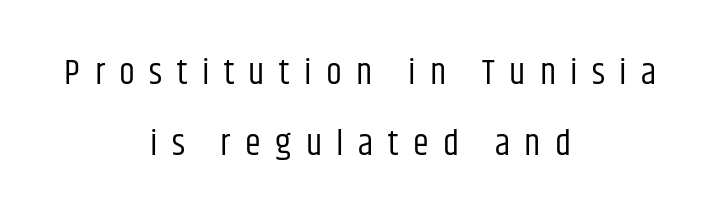
How are the letters spaced? Widely, with obvious added tracking. The weight would be labelled regular, book, light, or lighter still. Teacher's note: observe the equal gaps on both sides — that is centered alignment. Is there any slant? The stems are plumb. Serif or sans? Sans — the stroke terminals are bare. Rows of type keep a wide berth in the vertical direction.
